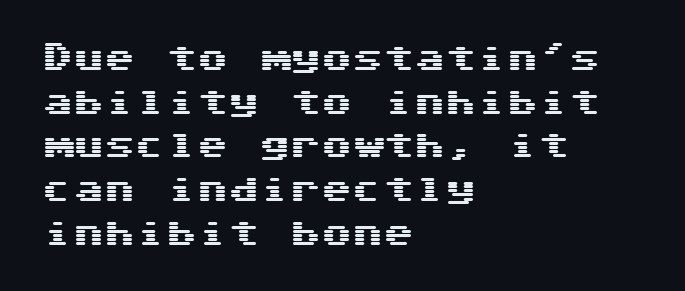
The image shows 31 px wide sans-serif type, upright; set left-aligned, normal line spacing (1.41x), normal letter spacing, not underlined; medium stroke contrast and a medium x-height.
